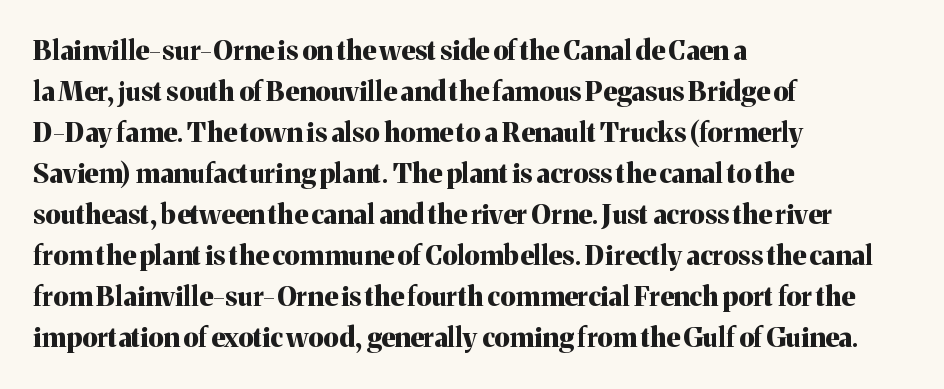
Line beginnings align vertically; line endings do not. Between one letter and the next there's only the usual sliver of space. Notice how descenders clear the ascenders below comfortably — that's standard leading. Does the lettering tilt? It doesn't — this is upright. Letters rest on an invisible, unmarked baseline.
